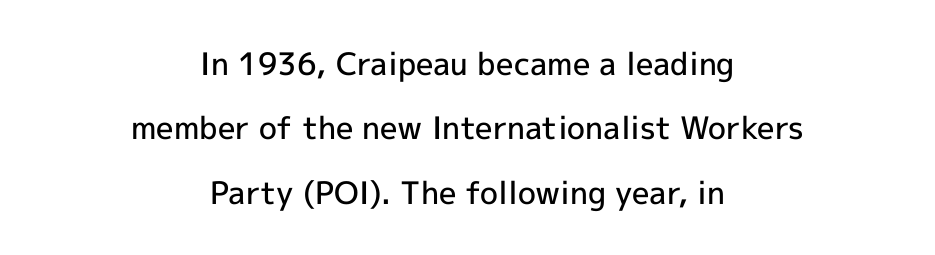
Q: Is the text bold? A: Semi-bold.
Q: Is the text italic (slanted)? A: No, it is upright.
Q: Is the typeface a serif or a sans-serif typeface? A: Sans-serif.
Q: Is the text underlined? A: No.
Q: How is the paragraph aligned? A: Centered.
Q: Is the spacing between letters normal or unusually wide? A: Normal.
Q: Is the spacing between lines tight, normal or loose? A: Loose.
Q: Width (condensed, normal, or wide)? A: Normal.
Q: x-height? A: Medium.
Q: Monospaced? A: No.
